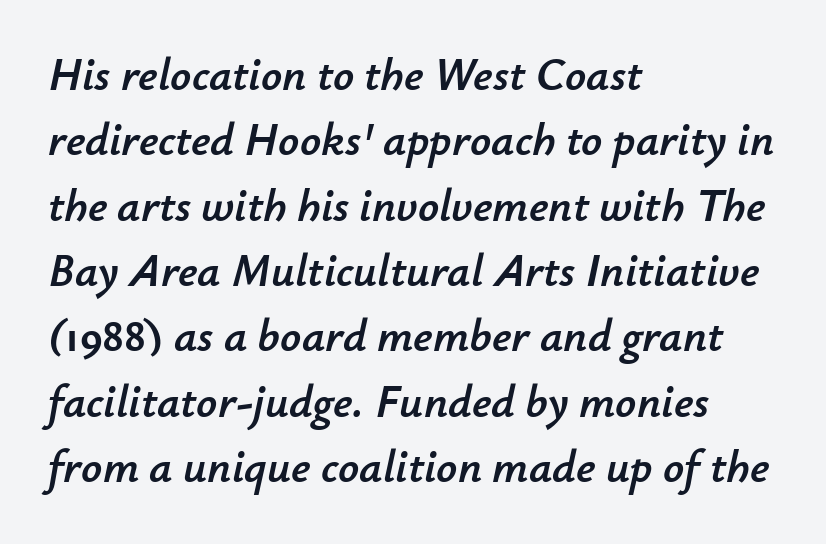
Q: Is the text italic (slanted)? A: Yes, it leans right by about 12 degrees.
Q: Is the text underlined? A: No.
Q: How is the paragraph aligned? A: Left-aligned.
Q: Is the spacing between letters normal or unusually wide? A: Normal.
Q: Is the spacing between lines tight, normal or loose? A: Normal.
Q: Width (condensed, normal, or wide)? A: Normal.
Q: Stroke contrast? A: Low.
Q: x-height? A: Small.
Q: Monospaced? A: No.
